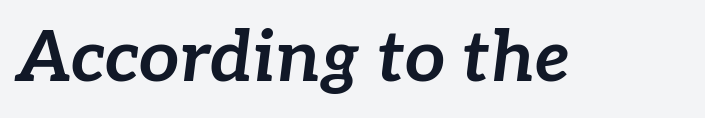
Q: Is the text bold? A: Yes.
Q: Is the text italic (slanted)? A: Yes, it leans right by about 7 degrees.
Q: Is the text underlined? A: No.
Q: Is the spacing between letters normal or unusually wide? A: Normal.
Q: Width (condensed, normal, or wide)? A: Normal.
Q: Stroke contrast? A: Low.
Q: x-height? A: Medium.
Q: Monospaced? A: No.
